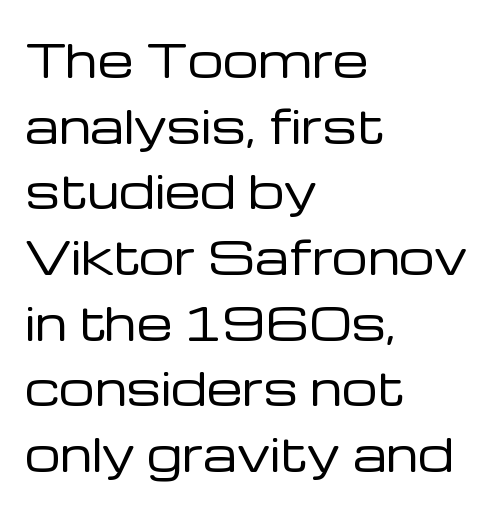
The image shows 45 px regular-weight sans-serif type, upright; set left-aligned, normal line spacing (1.46x), normal letter spacing, not underlined; low stroke contrast and a medium x-height.
